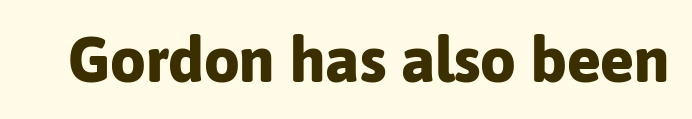
Q: Is the text bold? A: Yes.
Q: Is the text italic (slanted)? A: No, it is upright.
Q: Is the typeface a serif or a sans-serif typeface? A: Sans-serif.
Q: Is the text underlined? A: No.
Q: Is the spacing between letters normal or unusually wide? A: Normal.
Q: Width (condensed, normal, or wide)? A: Normal.
Q: Stroke contrast? A: Low.
Q: x-height? A: Medium.
Q: Monospaced? A: No.
